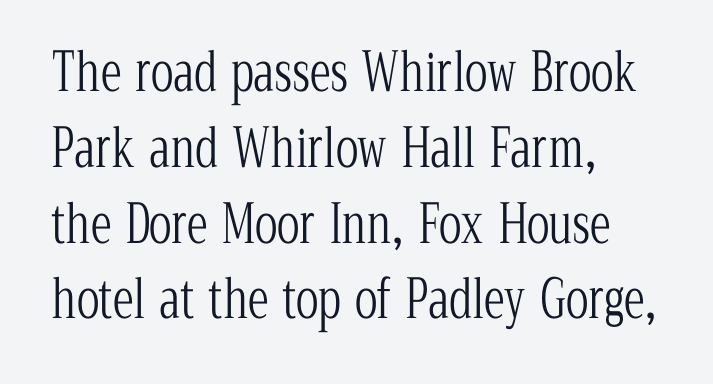
{"serif": "yes", "italic": "no", "bold": "no", "weight": "light", "width": "condensed", "stroke_contrast": "low", "x_height": "medium", "monospaced": "no", "underline": "no", "align": "left", "line_spacing": "normal", "line_spacing_ratio": 1.43, "letter_spacing": "normal", "letter_spacing_em": 0.0, "glyph_px": 53}
